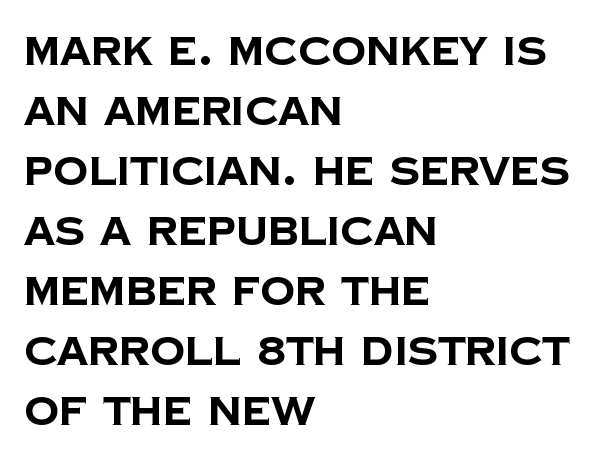
The image shows 39 px bold sans-serif type; set left-aligned, normal line spacing (1.54x), normal letter spacing, not underlined; low stroke contrast and a large x-height.
